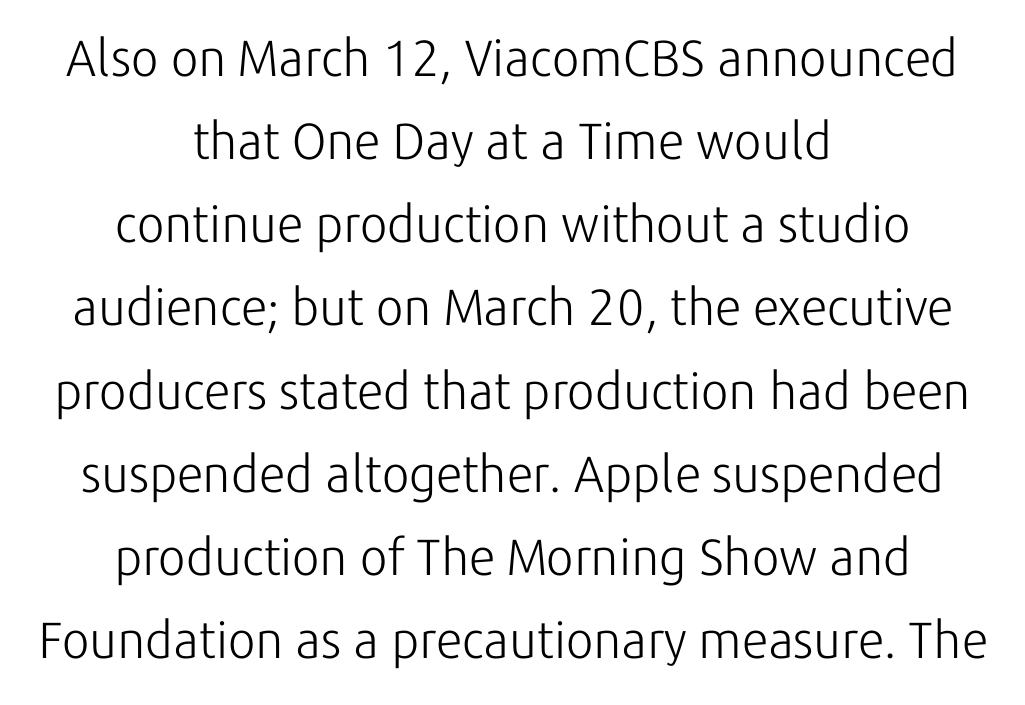
Q: Is the text bold? A: No.
Q: Is the text italic (slanted)? A: No, it is upright.
Q: Is the typeface a serif or a sans-serif typeface? A: Sans-serif.
Q: Is the text underlined? A: No.
Q: How is the paragraph aligned? A: Centered.
Q: Is the spacing between letters normal or unusually wide? A: Normal.
Q: Is the spacing between lines tight, normal or loose? A: Normal.
Q: Width (condensed, normal, or wide)? A: Normal.
Q: Stroke contrast? A: Low.
Q: x-height? A: Medium.
Q: Monospaced? A: No.
